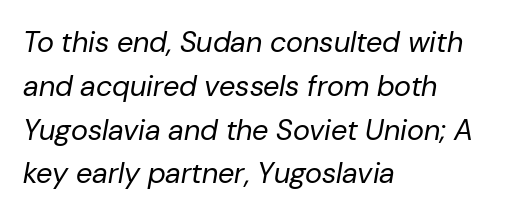
{"italic": "yes", "lean": "right", "slant_degrees": 10, "bold": "no", "weight": "regular", "width": "normal", "stroke_contrast": "low", "x_height": "medium", "monospaced": "no", "underline": "no", "align": "left", "line_spacing": "normal", "line_spacing_ratio": 1.51, "letter_spacing": "normal", "letter_spacing_em": 0.0, "glyph_px": 29}
